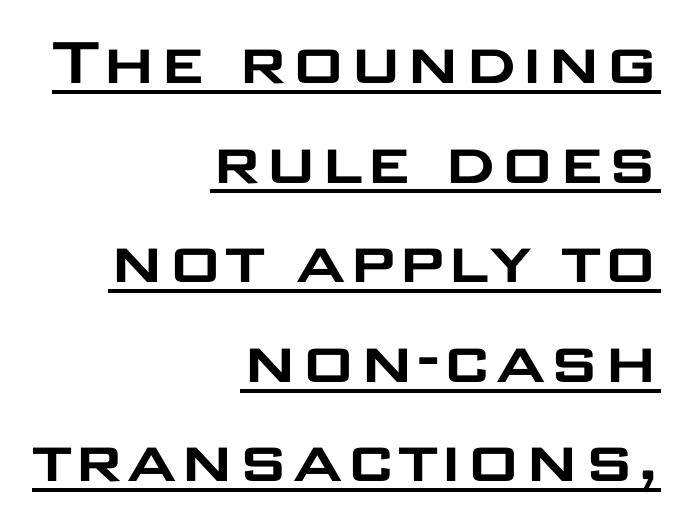
The image shows 76 px wide sans-serif type, upright; set right-aligned, normal line spacing (1.31x), normal letter spacing, underlined; low stroke contrast and a large x-height.
